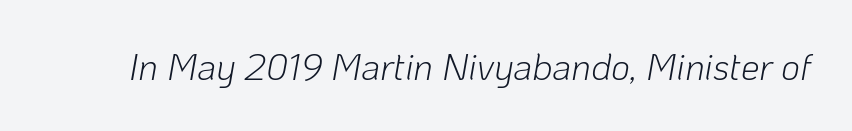
Q: Is the text bold? A: No.
Q: Is the text italic (slanted)? A: Yes, it leans right by about 10 degrees.
Q: Is the text underlined? A: No.
Q: Is the spacing between letters normal or unusually wide? A: Normal.
Q: Width (condensed, normal, or wide)? A: Normal.
Q: Stroke contrast? A: Low.
Q: x-height? A: Medium.
Q: Monospaced? A: No.
